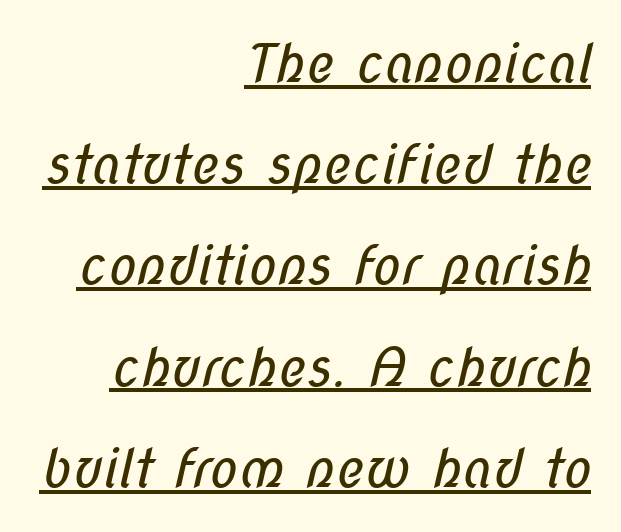
This sample trades compactness for vertical openness between lines. On a weight scale, this lands at 450 or below. Note: no serifs on the glyphs. The rag falls on the left side of this text block. Words appear dense and cohesive because spacing is normal. This sample carries an underscore along the baseline area.
